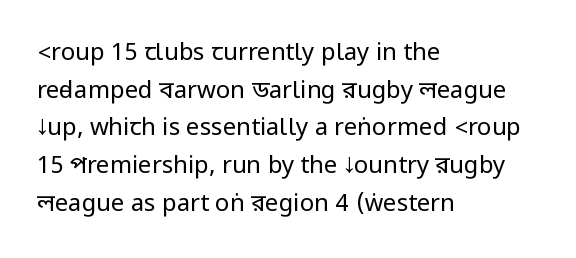
{"italic": "no", "bold": "no", "underline": "no", "align": "left", "line_spacing": "normal", "line_spacing_ratio": 1.57, "letter_spacing": "normal", "letter_spacing_em": 0.0, "glyph_px": 24}
